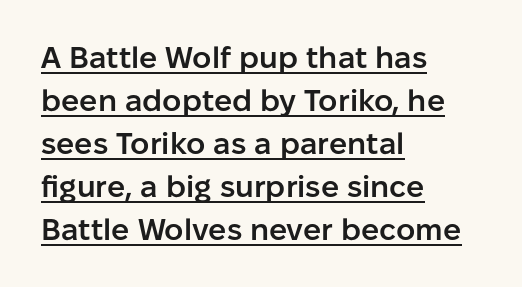
Q: Is the text bold? A: Semi-bold.
Q: Is the text italic (slanted)? A: No, it is upright.
Q: Is the typeface a serif or a sans-serif typeface? A: Sans-serif.
Q: Is the text underlined? A: Yes.
Q: How is the paragraph aligned? A: Left-aligned.
Q: Is the spacing between letters normal or unusually wide? A: Normal.
Q: Is the spacing between lines tight, normal or loose? A: Normal.
Q: Width (condensed, normal, or wide)? A: Normal.
Q: Stroke contrast? A: Low.
Q: x-height? A: Medium.
Q: Monospaced? A: No.
